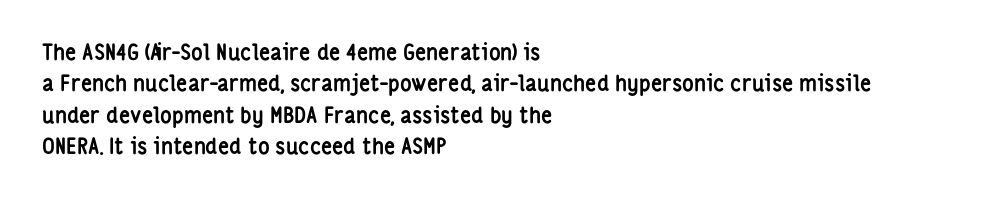
{"italic": "no", "bold": "yes", "underline": "no", "align": "left", "line_spacing": "normal", "line_spacing_ratio": 1.43, "letter_spacing": "normal", "letter_spacing_em": 0.0, "glyph_px": 22}
